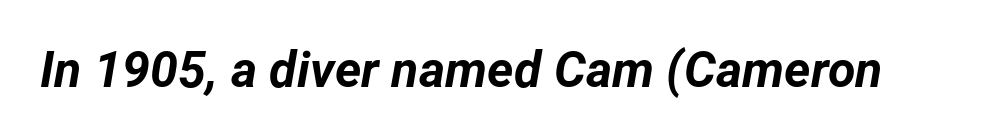
The strip under each line holds only bare page. Tracking value appears to be zero — textbook default spacing. Every letter is thick-stroked: bold, no question. Is the type slanted? Yes — the strokes lean at a clear angle.
